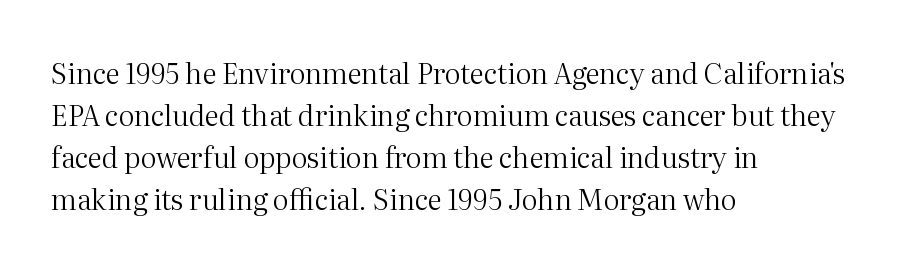
Is this a heavy cut? Hardly; it is regular or lighter. Descenders are the only things crossing below the line. Caption: multi-line text, flush left, ragged right. Each letter keeps its own natural width here, so spacing adapts to shape. Classification — serif.
